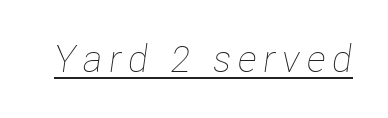
The image shows 38 px thin, condensed type, italic (leaning right); set underlined; low stroke contrast and a medium x-height.
